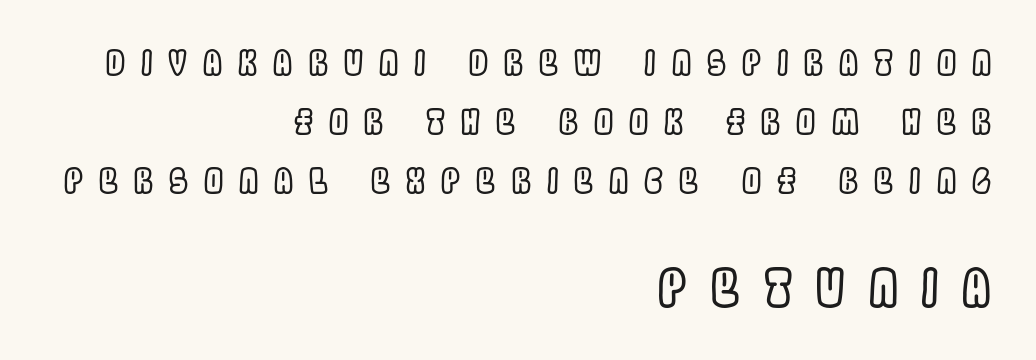
{"italic": "no", "width": "condensed", "x_height": "large", "monospaced": "no", "underline": "no", "align": "right", "line_spacing_ratio": 1.73, "letter_spacing": "wide", "letter_spacing_em": 0.47, "larger_block": "second", "size_ratio": 1.5, "glyph_px": 51}
